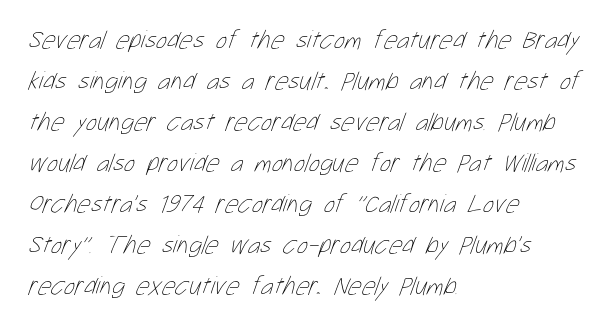
Q: Is the text bold? A: No.
Q: Is the text underlined? A: No.
Q: How is the paragraph aligned? A: Left-aligned.
Q: Is the spacing between letters normal or unusually wide? A: Normal.
Q: Is the spacing between lines tight, normal or loose? A: Normal.
